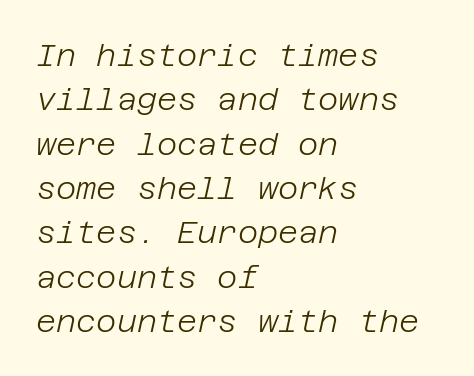
Q: Is the text bold? A: No.
Q: Is the text italic (slanted)? A: Yes, it leans right by about 12 degrees.
Q: Is the text underlined? A: No.
Q: How is the paragraph aligned? A: Left-aligned.
Q: Is the spacing between letters normal or unusually wide? A: Normal.
Q: Is the spacing between lines tight, normal or loose? A: Normal.
Q: Width (condensed, normal, or wide)? A: Normal.
Q: Stroke contrast? A: Low.
Q: x-height? A: Large.
